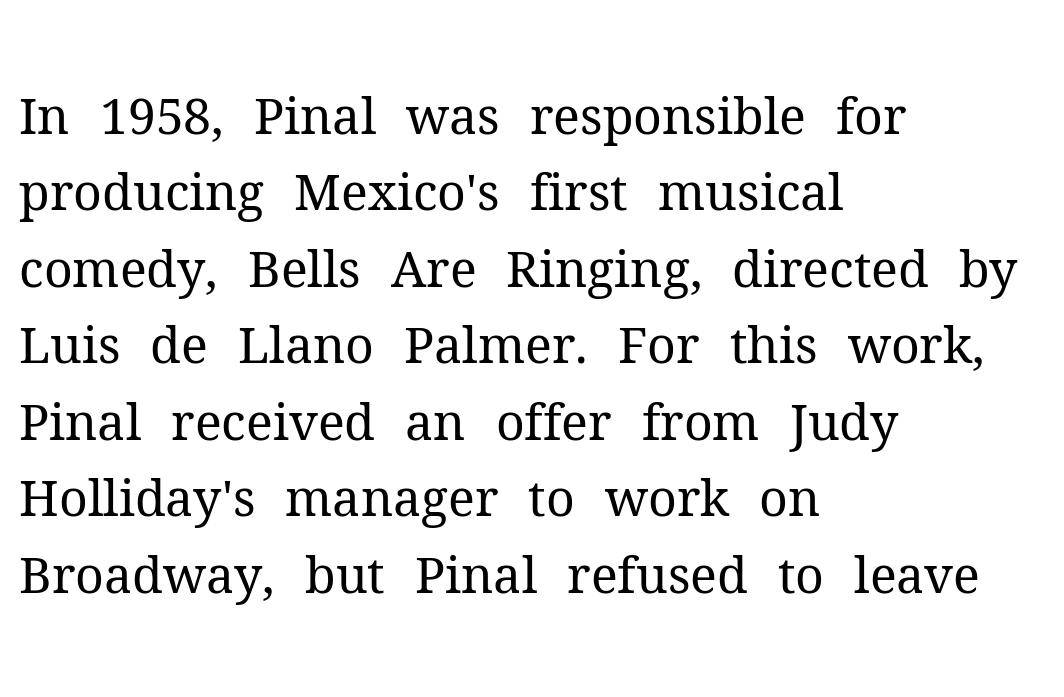
Q: Is the text bold? A: No.
Q: Is the text italic (slanted)? A: No, it is upright.
Q: Is the typeface a serif or a sans-serif typeface? A: Serif.
Q: Is the text underlined? A: No.
Q: How is the paragraph aligned? A: Left-aligned.
Q: Is the spacing between letters normal or unusually wide? A: Normal.
Q: Is the spacing between lines tight, normal or loose? A: Normal.
Q: Width (condensed, normal, or wide)? A: Normal.
Q: Stroke contrast? A: Medium.
Q: x-height? A: Medium.
Q: Monospaced? A: No.
